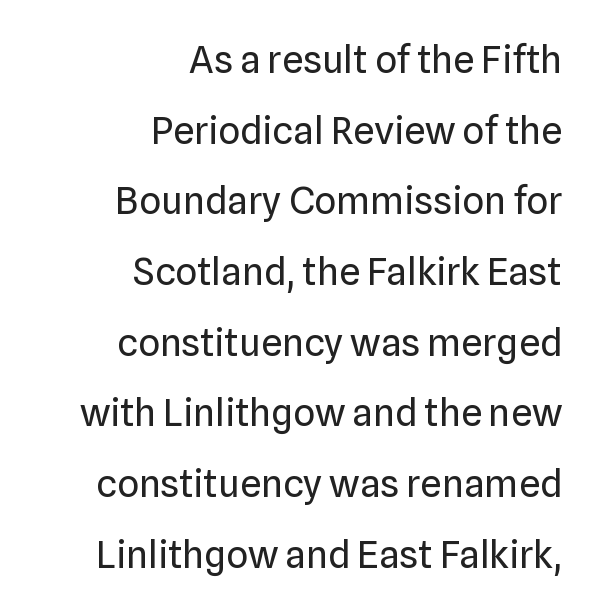
Upright lettering throughout. This sample has the flowing, uneven cadence of proportional lettering. The line texture is even and compact thanks to regular tracking. The typesetter chose a ragged-left arrangement here. Heaviness? Minimal to ordinary, like unemphasized prose. The type family on display is of the sans-serif kind.
